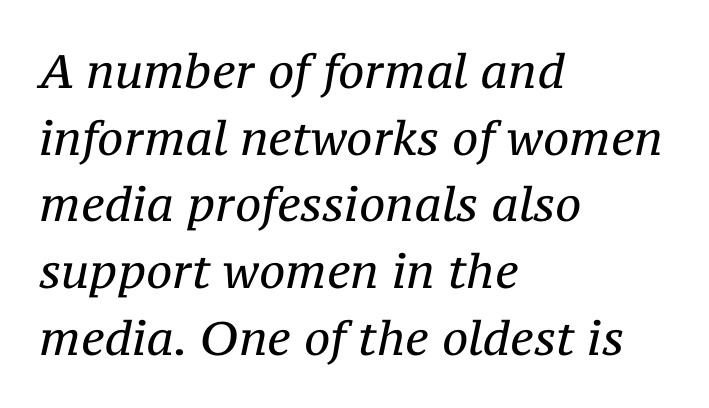
Q: Is the text bold? A: No.
Q: Is the text italic (slanted)? A: Yes, it leans right by about 12 degrees.
Q: Is the typeface a serif or a sans-serif typeface? A: Serif.
Q: Is the text underlined? A: No.
Q: How is the paragraph aligned? A: Left-aligned.
Q: Is the spacing between letters normal or unusually wide? A: Normal.
Q: Is the spacing between lines tight, normal or loose? A: Normal.
Q: Width (condensed, normal, or wide)? A: Normal.
Q: Stroke contrast? A: Medium.
Q: x-height? A: Medium.
Q: Monospaced? A: No.
